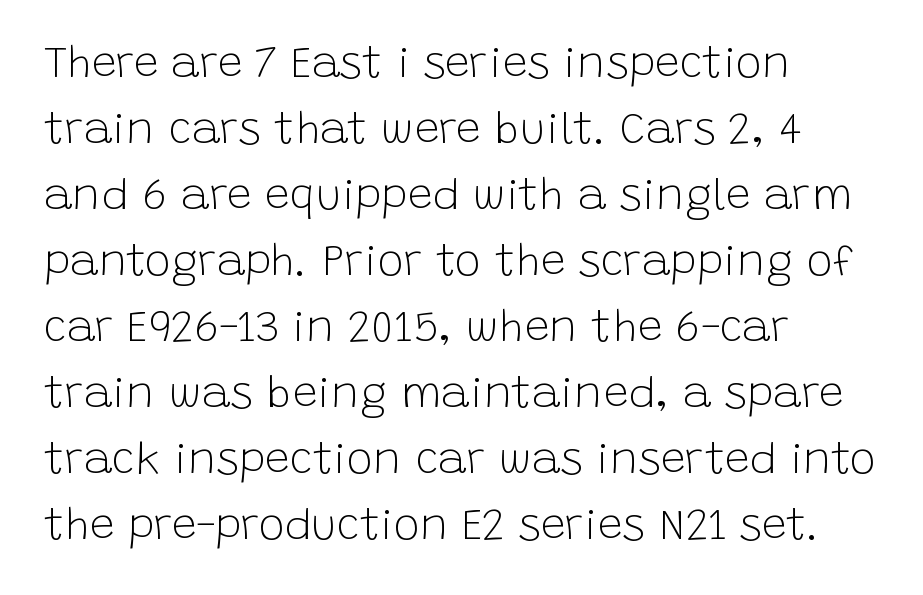
{"serif": "no", "italic": "no", "bold": "no", "weight": "light", "width": "normal", "stroke_contrast": "low", "x_height": "large", "monospaced": "no", "underline": "no", "align": "left", "line_spacing": "normal", "line_spacing_ratio": 1.5, "letter_spacing": "normal", "letter_spacing_em": 0.0, "glyph_px": 44}
